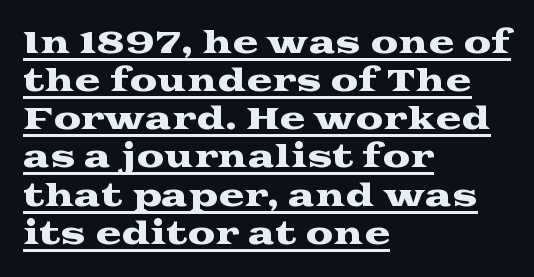
What stands out about the letter spacing? Nothing — it is the standard amount. In terms of posture, this sample is upright. Looks like regular typesetting: each glyph gets only the width it needs. Like a heading marked for emphasis, these lines bear an underscore.
